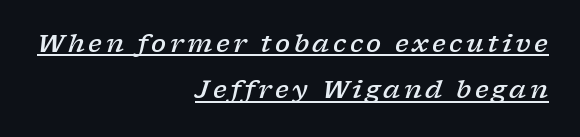
Q: Is the text bold? A: Semi-bold.
Q: Is the text italic (slanted)? A: Yes, it leans right by about 17 degrees.
Q: Is the text underlined? A: Yes.
Q: How is the paragraph aligned? A: Right-aligned.
